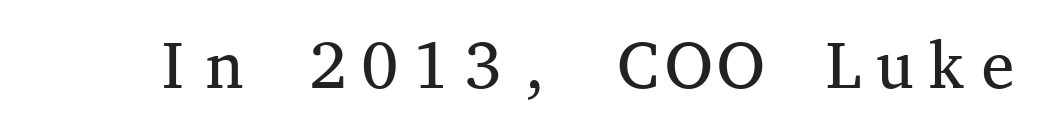
The image shows 66 px regular-weight, wide serif type, upright, monospaced; set normal letter spacing, not underlined; medium stroke contrast and a medium x-height.
